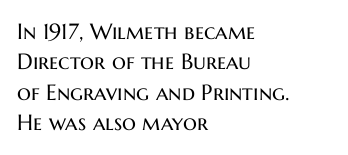
{"italic": "no", "bold": "no", "underline": "no", "align": "left", "line_spacing": "normal", "line_spacing_ratio": 1.38, "letter_spacing": "normal", "letter_spacing_em": 0.0, "glyph_px": 22}
